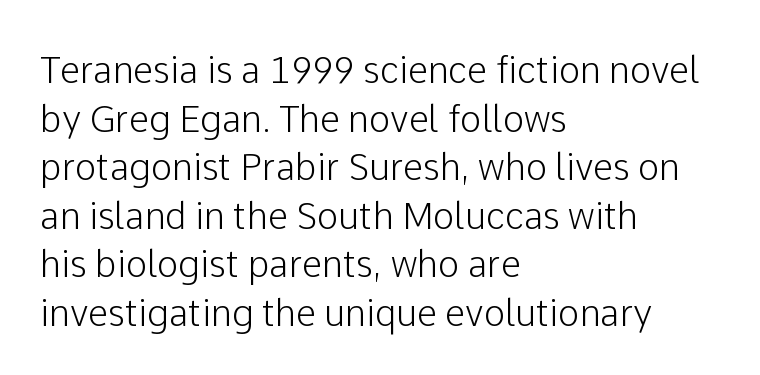
{"serif": "no", "italic": "no", "width": "normal", "stroke_contrast": "low", "x_height": "medium", "monospaced": "no", "underline": "no", "align": "left", "line_spacing": "normal", "line_spacing_ratio": 1.35, "letter_spacing": "normal", "letter_spacing_em": 0.0, "glyph_px": 36}
